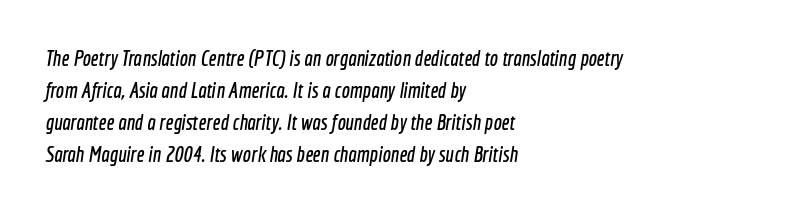
Visually the block forms a straight wall on the left and a jagged coastline on the right. This rendering leaves character spacing at its baseline value. The space beneath each line is pristine and unruled. In terms of leading, this rendering sits right in the middle.
